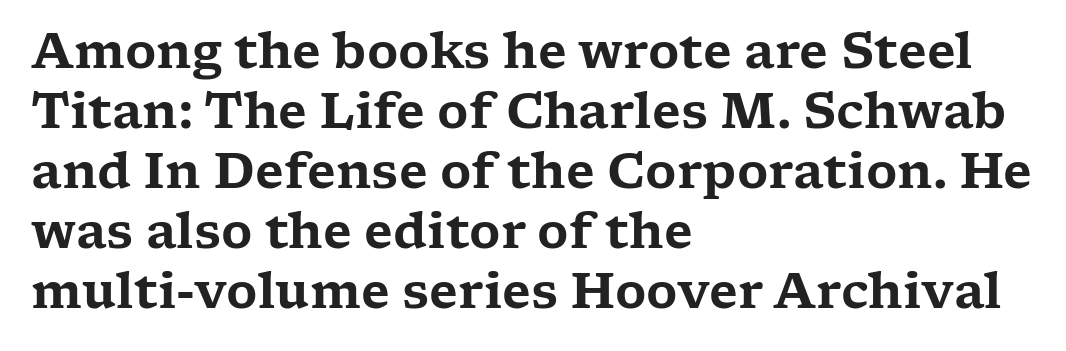
{"serif": "yes", "italic": "no", "width": "wide", "stroke_contrast": "low", "x_height": "medium", "monospaced": "no", "underline": "no", "align": "left", "line_spacing": "normal", "line_spacing_ratio": 1.25, "letter_spacing": "normal", "letter_spacing_em": 0.0, "glyph_px": 48}
